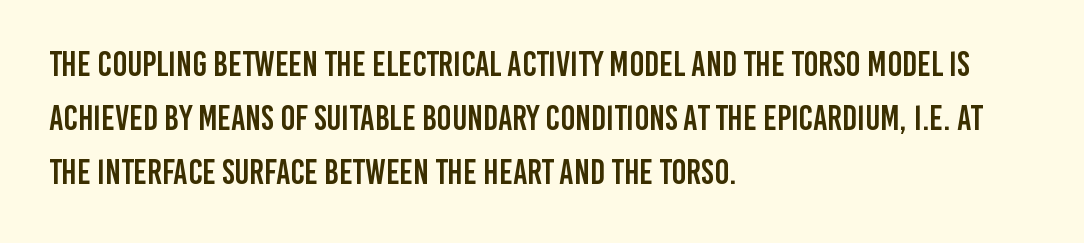
Do the letters lean? They stand straight. The passage shown has conventional tracking throughout. No word sits above an underline. Successive baselines arrive at the customary interval. Note: no serifs on the glyphs. The face used here is proportionally spaced, like ordinary book or web type.
